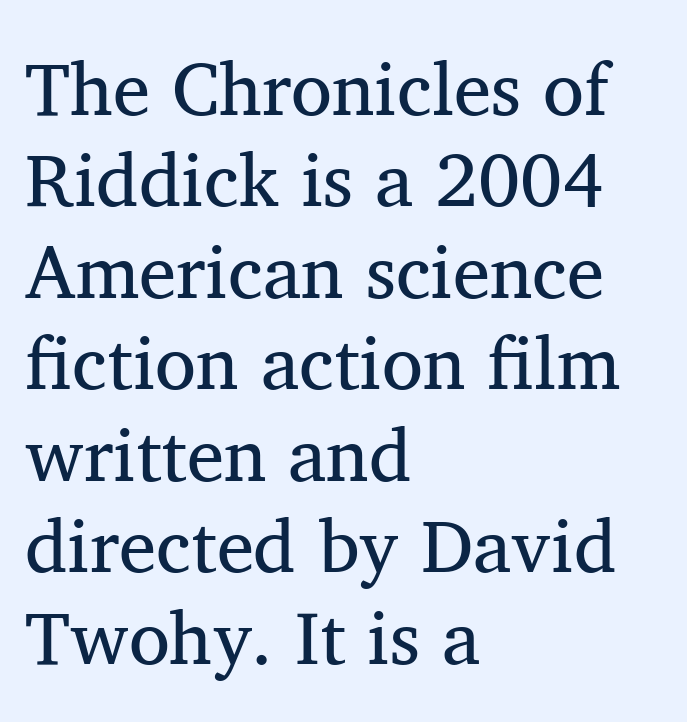
The image shows 75 px regular-weight serif type, upright; set left-aligned, line spacing 1.22x, normal letter spacing, not underlined; medium stroke contrast and a medium x-height.
